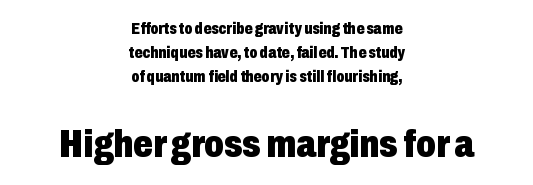
The image shows 39 px heavy, condensed sans-serif type, upright; set centered, normal line spacing (1.49x), normal letter spacing, not underlined; the second (bottom) block is 2.44x larger; low stroke contrast and a medium x-height.
